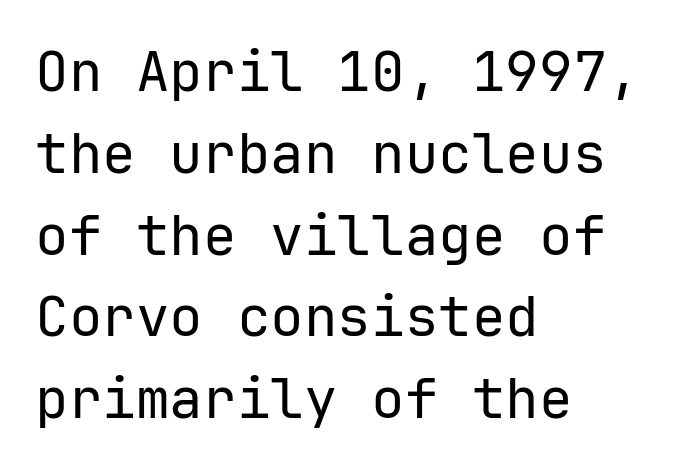
The image shows 56 px regular-weight sans-serif type, upright, monospaced; set left-aligned, normal line spacing (1.46x), normal letter spacing, not underlined; low stroke contrast and a medium x-height.
